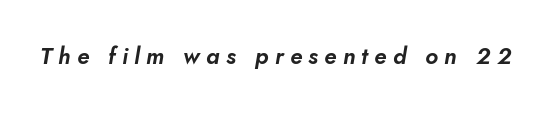
The image shows 23 px text type, italic (leaning right); set unusually wide letter spacing (+0.27 em), not underlined.
